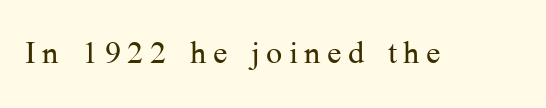
The image shows 43 px light serif type, upright; set not underlined; medium stroke contrast and a medium x-height.
